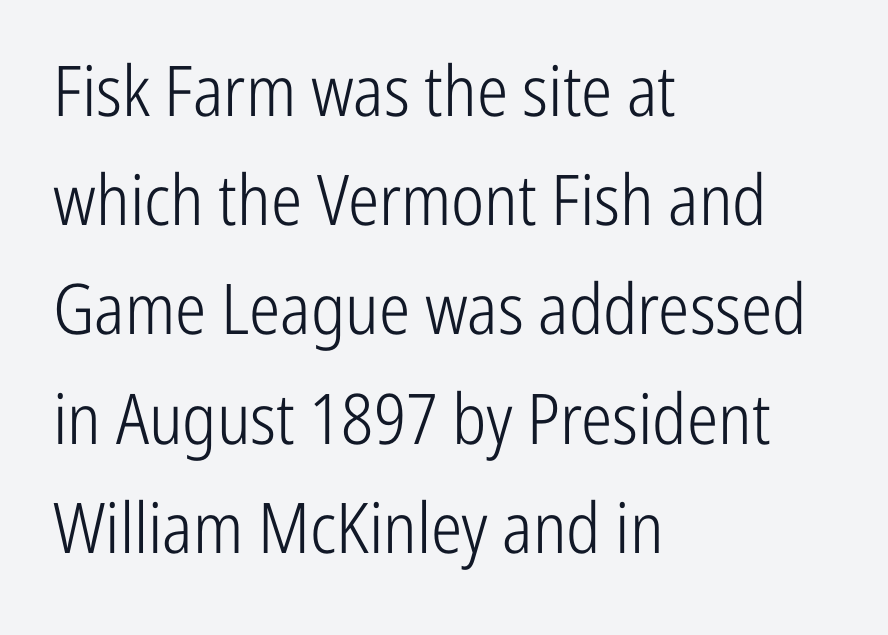
{"serif": "no", "italic": "no", "bold": "no", "weight": "light", "width": "condensed", "stroke_contrast": "low", "x_height": "medium", "monospaced": "no", "underline": "no", "align": "left", "line_spacing": "normal", "line_spacing_ratio": 1.56, "letter_spacing": "normal", "letter_spacing_em": 0.0, "glyph_px": 70}
